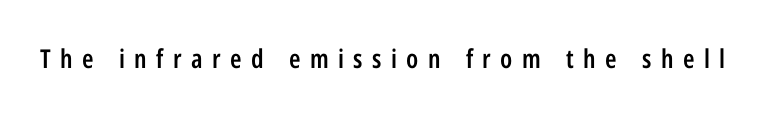
Plain, unruled lines of type. Stroke thickness is moderately raised; the sample reads as semibold. Is the letter spacing exaggerated? Yes — the characters are pushed far apart. Style check: upright.
